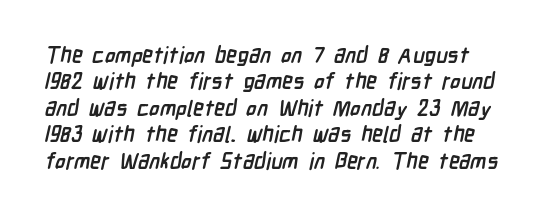
Q: Is the text bold? A: Yes.
Q: Is the text underlined? A: No.
Q: Is the spacing between letters normal or unusually wide? A: Normal.
